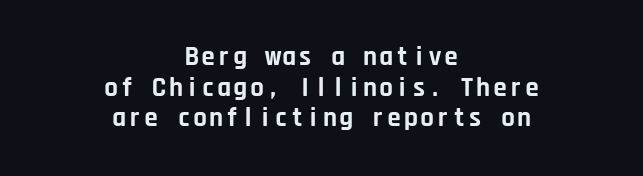
The image shows 27 px bold type, upright; set centered, tight line spacing (1.13x), normal letter spacing, not underlined.
